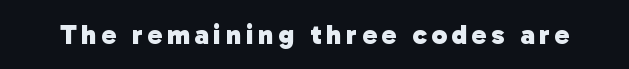
Q: Is the text bold? A: Yes.
Q: Is the typeface a serif or a sans-serif typeface? A: Sans-serif.
Q: Is the text underlined? A: No.
Q: Width (condensed, normal, or wide)? A: Normal.
Q: Stroke contrast? A: Low.
Q: x-height? A: Medium.
Q: Monospaced? A: No.
